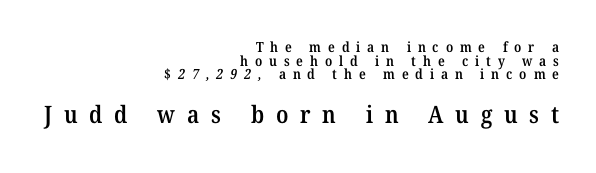
This rendering uses right alignment, leaving the left contour irregular. The letters are spread apart with noticeably loose tracking. Does the leading feel generous? Not at all — it's pinched. The face used here appears at its bigger size in the lower chunk. These words are printed semibold, heavier than regular yet not bold. Any mark beneath the type? The region is blank.
